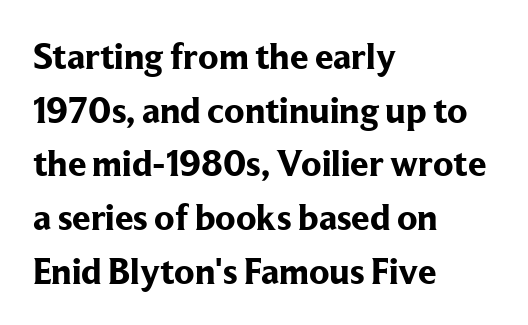
The image shows 37 px bold serif type, upright; set left-aligned, normal line spacing (1.45x), normal letter spacing, not underlined; low stroke contrast and a medium x-height.
